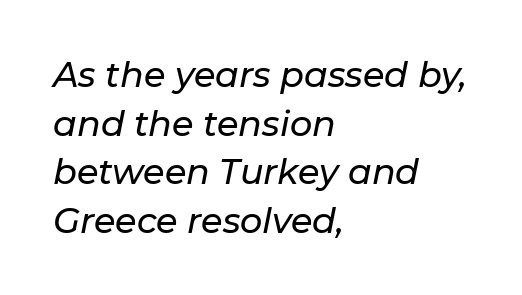
Q: Is the text italic (slanted)? A: Yes, it leans right by about 11 degrees.
Q: Is the text underlined? A: No.
Q: How is the paragraph aligned? A: Left-aligned.
Q: Is the spacing between letters normal or unusually wide? A: Normal.
Q: Is the spacing between lines tight, normal or loose? A: Normal.
Q: Width (condensed, normal, or wide)? A: Normal.
Q: Stroke contrast? A: Low.
Q: x-height? A: Medium.
Q: Monospaced? A: No.
